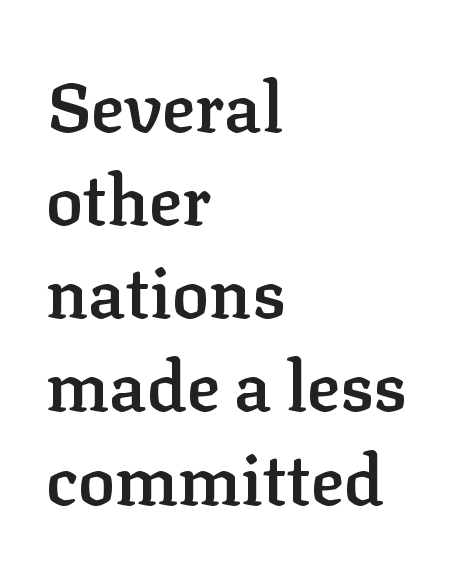
The image shows 69 px semibold serif type, upright; set left-aligned, normal line spacing (1.35x), normal letter spacing, not underlined; low stroke contrast and a medium x-height.
